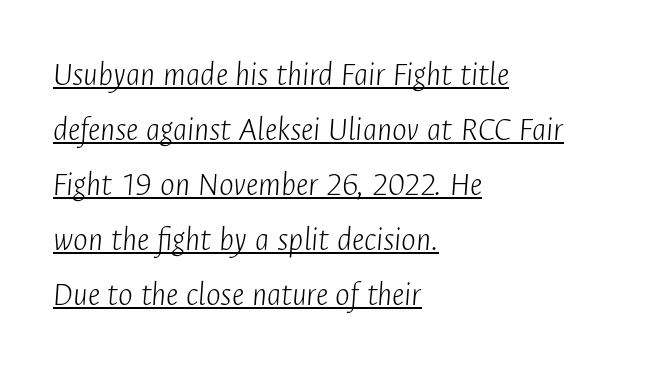
Q: Is the text bold? A: No.
Q: Is the text italic (slanted)? A: Yes, it leans right by about 4 degrees.
Q: Is the text underlined? A: Yes.
Q: How is the paragraph aligned? A: Left-aligned.
Q: Is the spacing between letters normal or unusually wide? A: Normal.
Q: Is the spacing between lines tight, normal or loose? A: Normal.
Q: Width (condensed, normal, or wide)? A: Condensed.
Q: Stroke contrast? A: Low.
Q: x-height? A: Medium.
Q: Monospaced? A: No.
